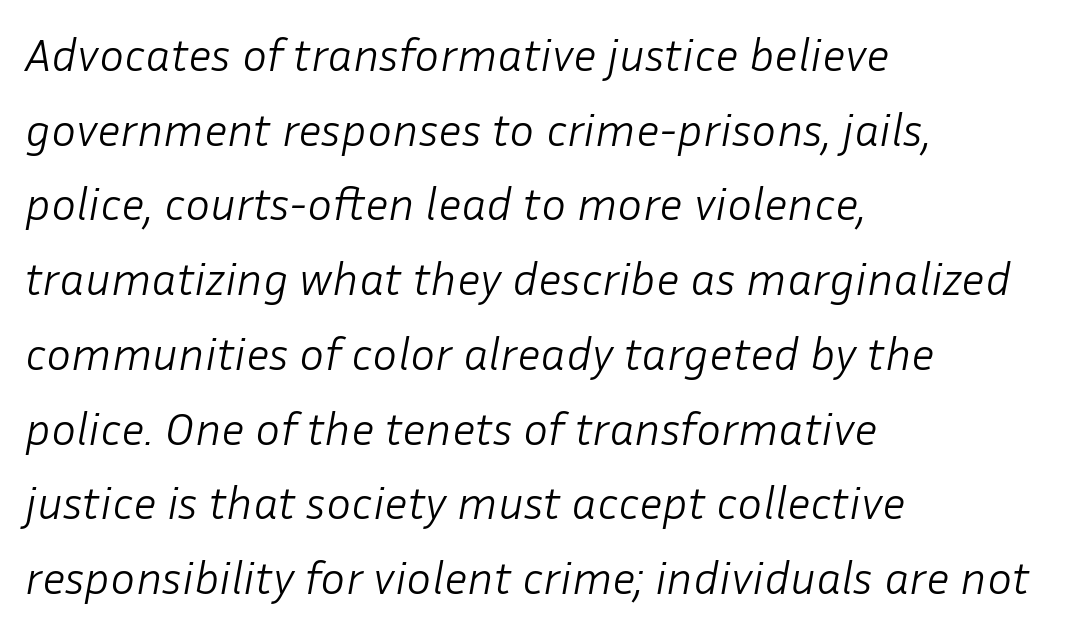
Q: Is the text bold? A: No.
Q: Is the text italic (slanted)? A: Yes, it leans right by about 10 degrees.
Q: Is the text underlined? A: No.
Q: How is the paragraph aligned? A: Left-aligned.
Q: Is the spacing between letters normal or unusually wide? A: Normal.
Q: Is the spacing between lines tight, normal or loose? A: Normal.
Q: Width (condensed, normal, or wide)? A: Normal.
Q: Stroke contrast? A: Low.
Q: x-height? A: Medium.
Q: Monospaced? A: No.
